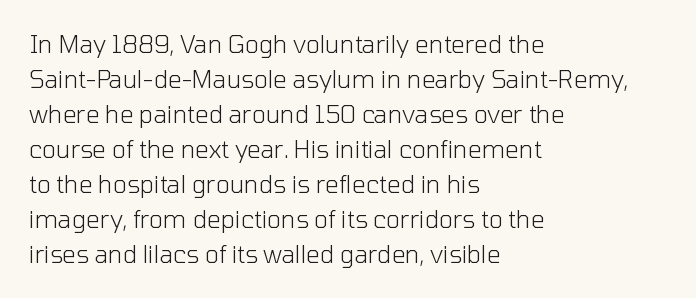
Q: Is the text bold? A: No.
Q: Is the text italic (slanted)? A: No, it is upright.
Q: Is the text underlined? A: No.
Q: How is the paragraph aligned? A: Left-aligned.
Q: Is the spacing between letters normal or unusually wide? A: Normal.
Q: Is the spacing between lines tight, normal or loose? A: Normal.
